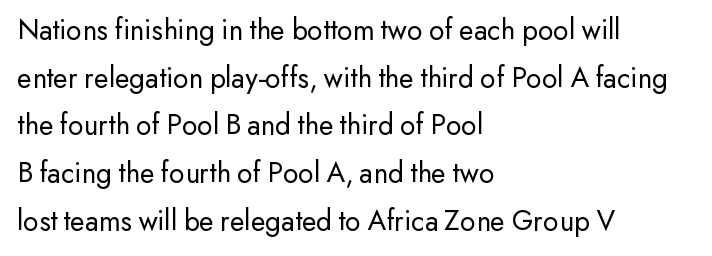
Q: Is the text bold? A: No.
Q: Is the text italic (slanted)? A: No, it is upright.
Q: Is the typeface a serif or a sans-serif typeface? A: Sans-serif.
Q: Is the text underlined? A: No.
Q: How is the paragraph aligned? A: Left-aligned.
Q: Is the spacing between letters normal or unusually wide? A: Normal.
Q: Is the spacing between lines tight, normal or loose? A: Normal.
Q: Width (condensed, normal, or wide)? A: Normal.
Q: Stroke contrast? A: Low.
Q: x-height? A: Small.
Q: Monospaced? A: No.
